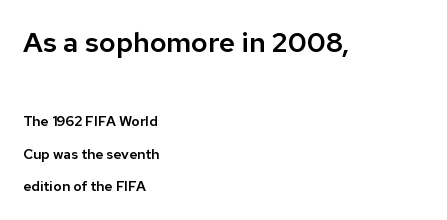
Line spacing here is loose. The specimen reads as upright at a glance. The more generous point size was reserved for the upper chunk. Students, note that the glyphs here touch the page at normal intervals.
